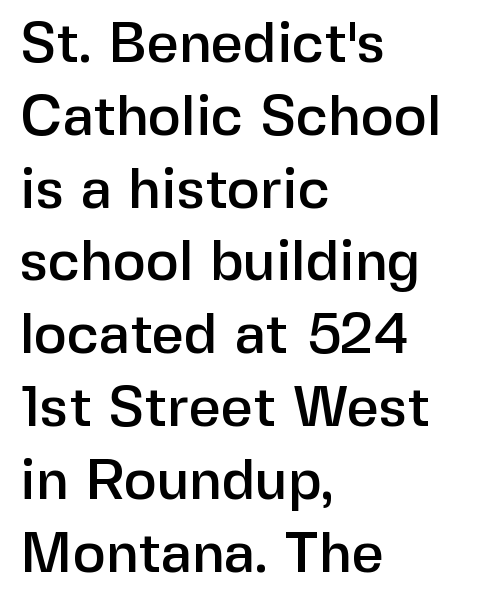
Q: Is the text italic (slanted)? A: No, it is upright.
Q: Is the typeface a serif or a sans-serif typeface? A: Sans-serif.
Q: Is the text underlined? A: No.
Q: How is the paragraph aligned? A: Left-aligned.
Q: Is the spacing between letters normal or unusually wide? A: Normal.
Q: Is the spacing between lines tight, normal or loose? A: Normal.
Q: Width (condensed, normal, or wide)? A: Normal.
Q: Stroke contrast? A: Low.
Q: x-height? A: Medium.
Q: Monospaced? A: No.
